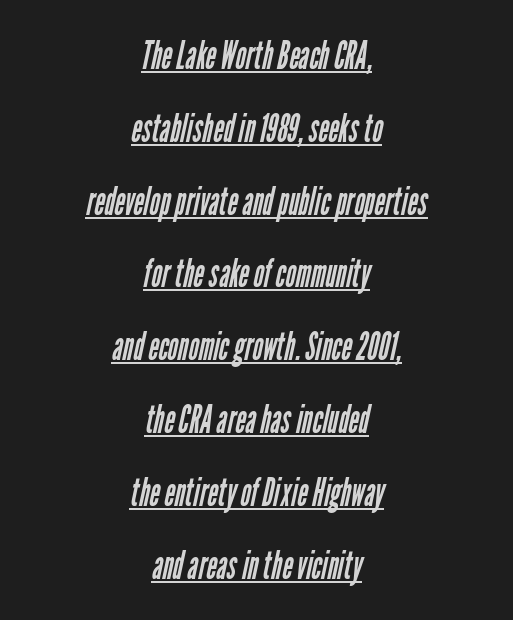
Q: Is the text bold? A: No.
Q: Is the typeface a serif or a sans-serif typeface? A: Sans-serif.
Q: Is the text underlined? A: Yes.
Q: How is the paragraph aligned? A: Centered.
Q: Is the spacing between letters normal or unusually wide? A: Normal.
Q: Width (condensed, normal, or wide)? A: Condensed.
Q: Stroke contrast? A: Low.
Q: x-height? A: Medium.
Q: Monospaced? A: No.
